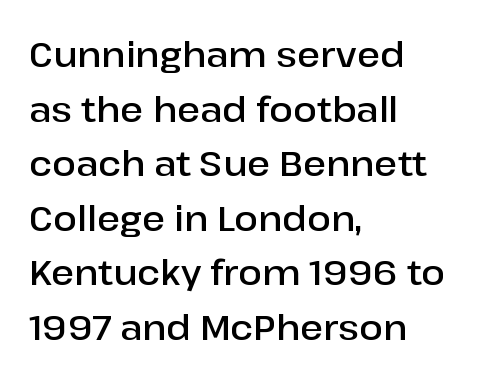
Q: Is the text bold? A: Semi-bold.
Q: Is the text italic (slanted)? A: No, it is upright.
Q: Is the typeface a serif or a sans-serif typeface? A: Sans-serif.
Q: Is the text underlined? A: No.
Q: How is the paragraph aligned? A: Left-aligned.
Q: Is the spacing between letters normal or unusually wide? A: Normal.
Q: Is the spacing between lines tight, normal or loose? A: Normal.
Q: Width (condensed, normal, or wide)? A: Normal.
Q: Stroke contrast? A: Low.
Q: x-height? A: Medium.
Q: Monospaced? A: No.
